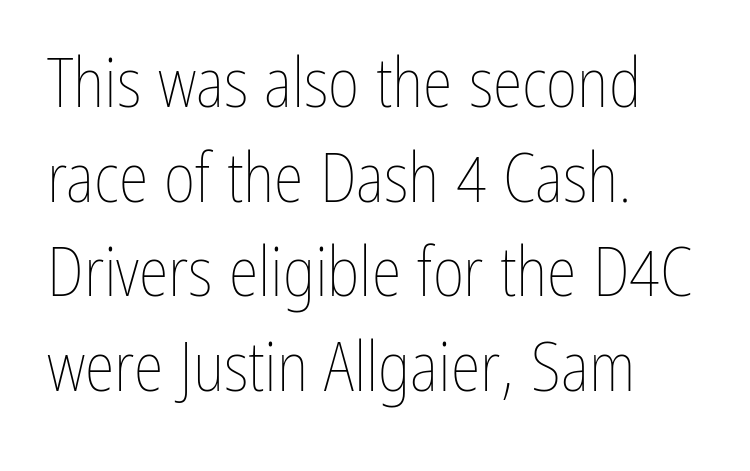
Q: Is the text bold? A: No.
Q: Is the text italic (slanted)? A: No, it is upright.
Q: Is the text underlined? A: No.
Q: How is the paragraph aligned? A: Left-aligned.
Q: Is the spacing between letters normal or unusually wide? A: Normal.
Q: Is the spacing between lines tight, normal or loose? A: Normal.
Q: Width (condensed, normal, or wide)? A: Condensed.
Q: Stroke contrast? A: Low.
Q: x-height? A: Medium.
Q: Monospaced? A: No.
